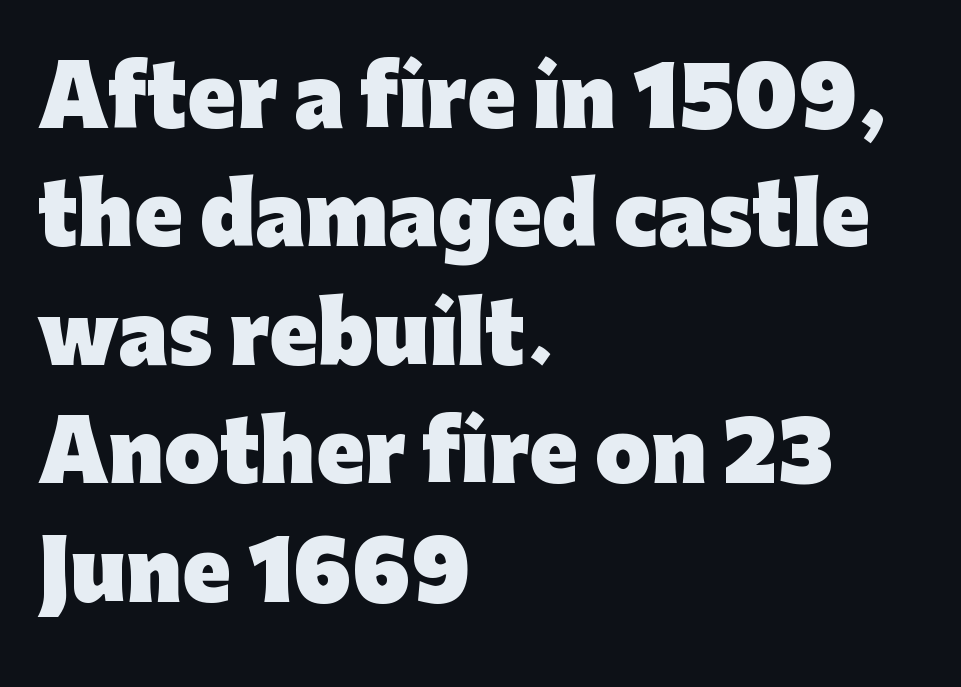
Horizontal bands of white between lines are of average thickness. The glyphs are unaccompanied by any horizontal stroke below them. If you drew a line through each stem, it would be perfectly vertical. Looks like regular typesetting: each glyph gets only the width it needs. Font category for this specimen: sans-serif.
